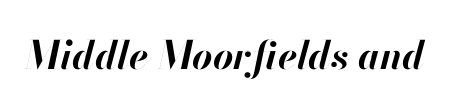
The strokes are fattened all the way to bold. A typesetter would call this zero additional tracking. The rendering applies a slant to the glyphs. Each row of text sits above clean, open space. The face used here is proportionally spaced, like ordinary book or web type.
